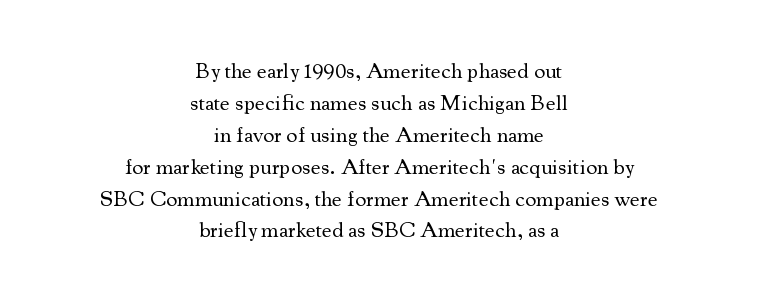
Q: Is the text bold? A: No.
Q: Is the text italic (slanted)? A: No, it is upright.
Q: Is the text underlined? A: No.
Q: How is the paragraph aligned? A: Centered.
Q: Is the spacing between letters normal or unusually wide? A: Normal.
Q: Is the spacing between lines tight, normal or loose? A: Normal.
